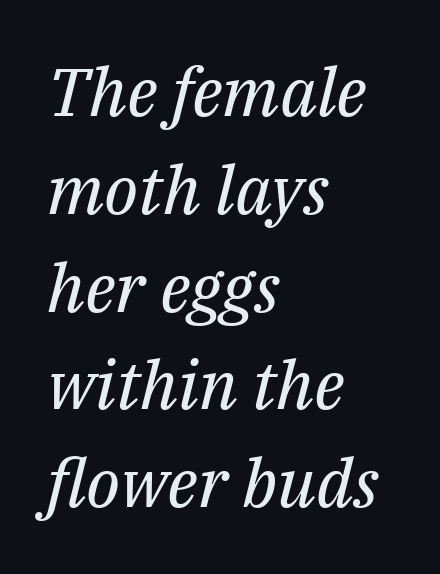
The image shows 67 px regular-weight serif type, italic (leaning right); set left-aligned, normal line spacing (1.46x), normal letter spacing, not underlined; medium stroke contrast and a medium x-height.
